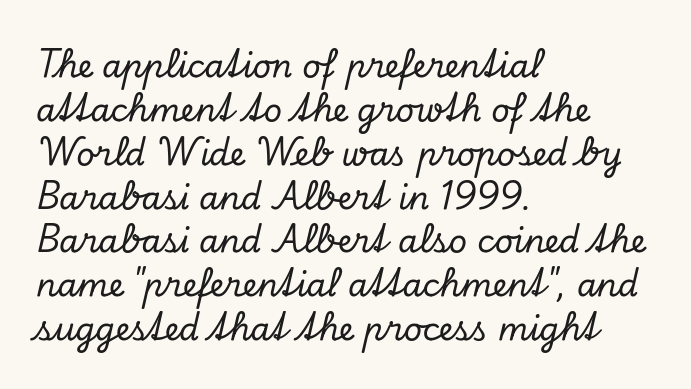
{"serif": "yes", "italic": "yes", "lean": "right", "slant_degrees": 13, "width": "normal", "stroke_contrast": "low", "x_height": "small", "monospaced": "no", "underline": "no", "align": "left", "line_spacing": "normal", "line_spacing_ratio": 1.37, "letter_spacing": "normal", "letter_spacing_em": 0.0, "glyph_px": 32}
